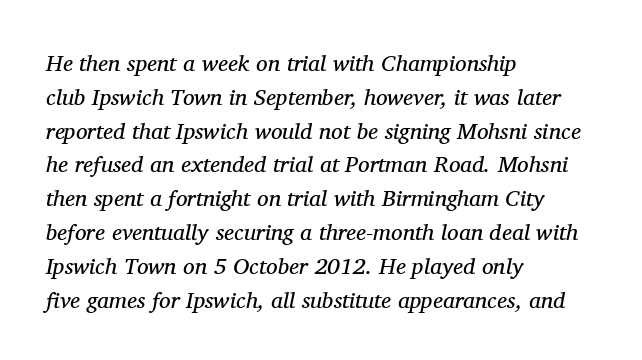
{"italic": "yes", "lean": "right", "slant_degrees": 11, "bold": "no", "underline": "no", "align": "left", "line_spacing": "normal", "line_spacing_ratio": 1.47, "letter_spacing": "normal", "letter_spacing_em": 0.0, "glyph_px": 23}
